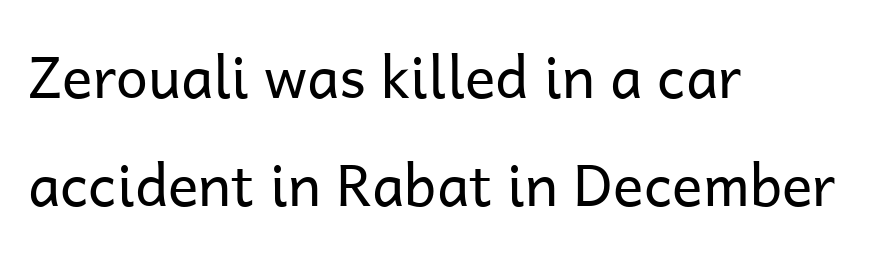
The image shows 57 px regular-weight sans-serif type, upright; set left-aligned, loose line spacing (1.9x), normal letter spacing, not underlined; low stroke contrast and a medium x-height.
